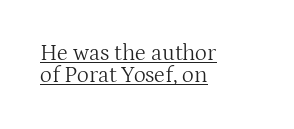
The image shows 23 px text type, upright; set left-aligned, tight line spacing (0.95x), normal letter spacing, underlined.
